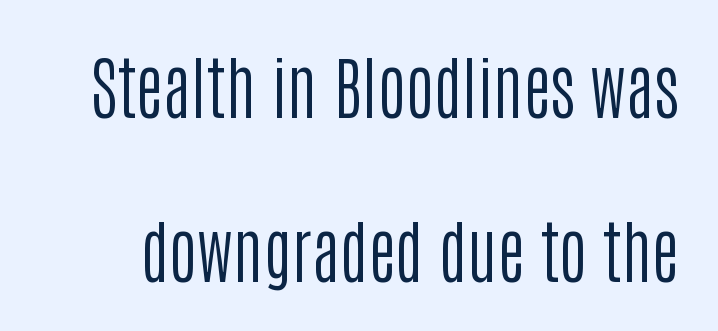
The image shows 68 px regular-weight, condensed sans-serif type, upright; set loose line spacing (2.41x), normal letter spacing, not underlined; low stroke contrast and a large x-height.
